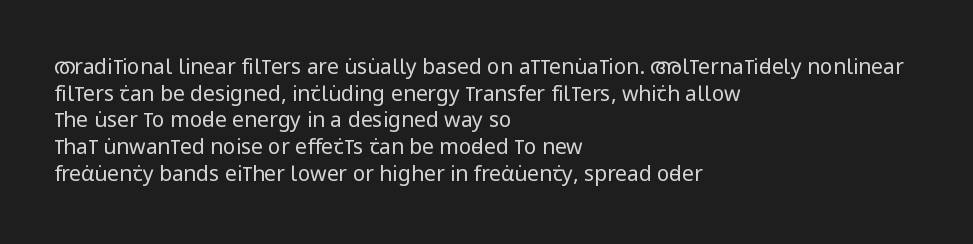
{"italic": "no", "bold": "no", "underline": "no", "align": "left", "line_spacing": "normal", "line_spacing_ratio": 1.27, "letter_spacing": "normal", "letter_spacing_em": 0.0, "glyph_px": 21}
